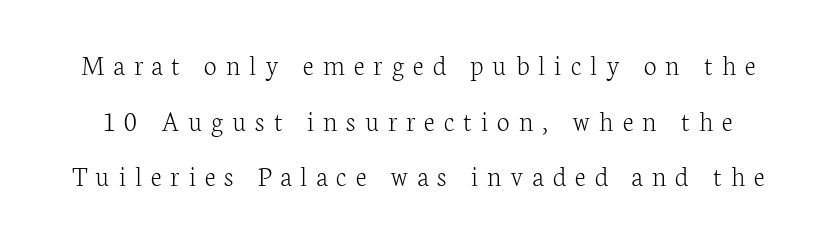
Q: Is the text bold? A: No.
Q: Is the text italic (slanted)? A: No, it is upright.
Q: Is the typeface a serif or a sans-serif typeface? A: Serif.
Q: Is the text underlined? A: No.
Q: Is the spacing between letters normal or unusually wide? A: Unusually wide.
Q: Is the spacing between lines tight, normal or loose? A: Loose.
Q: Width (condensed, normal, or wide)? A: Normal.
Q: Stroke contrast? A: Low.
Q: x-height? A: Medium.
Q: Monospaced? A: No.
